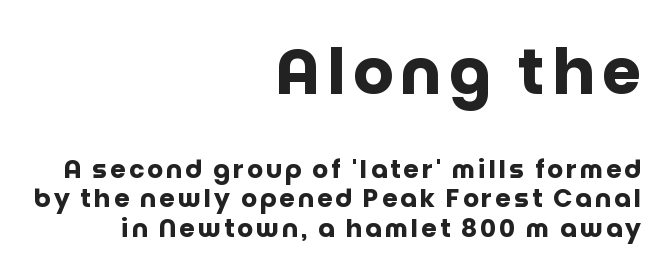
The passage shown is typed in a proportional face where columns would drift. The lines are quadded right. Examine the stroke ends and you'll find no serifs. Beneath every word, the page is bare. Italic: no, the glyphs are upright roman. Chunky letters — that's bold for sure.
